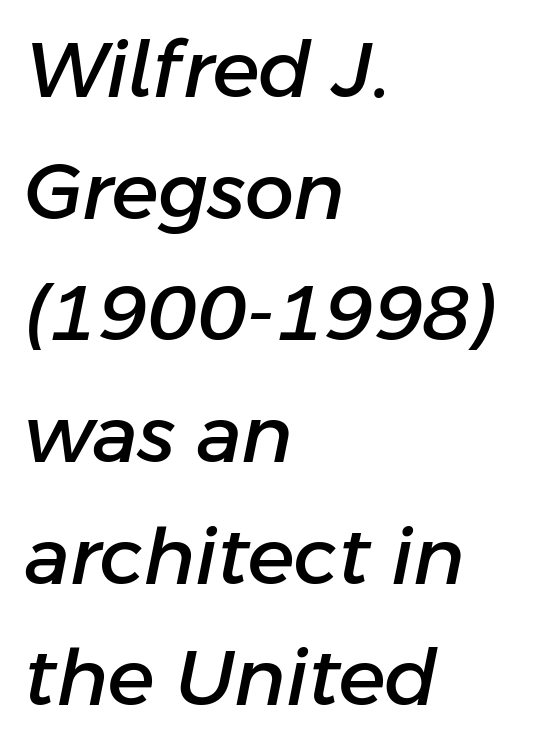
Q: Is the text italic (slanted)? A: Yes, it leans right by about 11 degrees.
Q: Is the text underlined? A: No.
Q: How is the paragraph aligned? A: Left-aligned.
Q: Is the spacing between letters normal or unusually wide? A: Normal.
Q: Is the spacing between lines tight, normal or loose? A: Normal.
Q: Width (condensed, normal, or wide)? A: Normal.
Q: Stroke contrast? A: Low.
Q: x-height? A: Medium.
Q: Monospaced? A: No.
